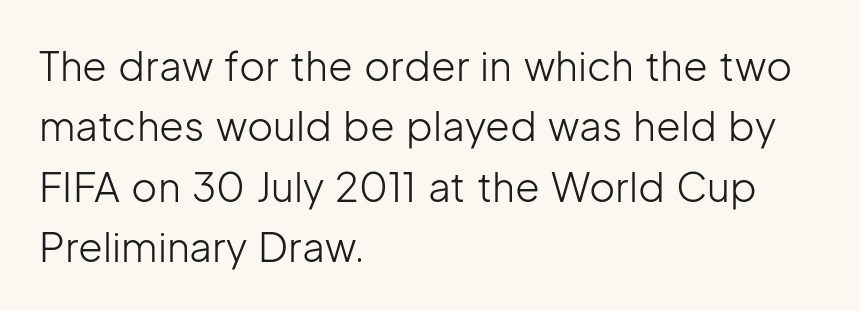
The image shows 40 px light sans-serif type, upright; set left-aligned, normal line spacing (1.51x), normal letter spacing, not underlined; low stroke contrast and a medium x-height.
